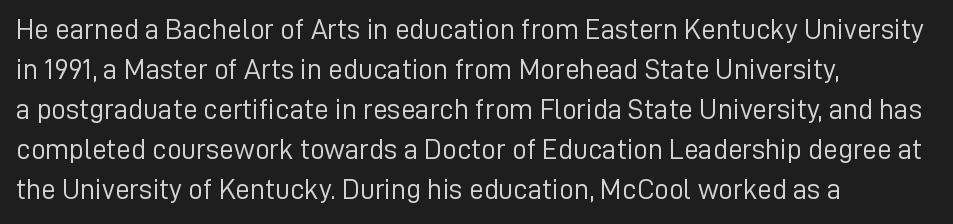
{"serif": "no", "italic": "no", "bold": "no", "weight": "light", "width": "normal", "stroke_contrast": "low", "x_height": "medium", "monospaced": "no", "underline": "no", "align": "left", "line_spacing": "normal", "line_spacing_ratio": 1.38, "letter_spacing": "normal", "letter_spacing_em": 0.0, "glyph_px": 29}
